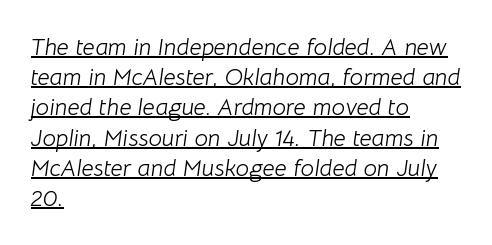
{"italic": "yes", "lean": "right", "slant_degrees": 8, "bold": "no", "underline": "yes", "align": "left", "line_spacing": "normal", "line_spacing_ratio": 1.26, "letter_spacing": "normal", "letter_spacing_em": 0.0, "glyph_px": 24}
